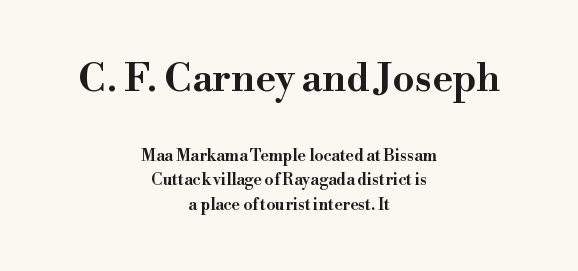
{"serif": "yes", "italic": "no", "width": "wide", "stroke_contrast": "high", "x_height": "small", "monospaced": "no", "underline": "no", "align": "center", "line_spacing": "normal", "line_spacing_ratio": 1.55, "letter_spacing": "normal", "letter_spacing_em": 0.0, "larger_block": "first", "size_ratio": 2.44, "glyph_px": 39}
